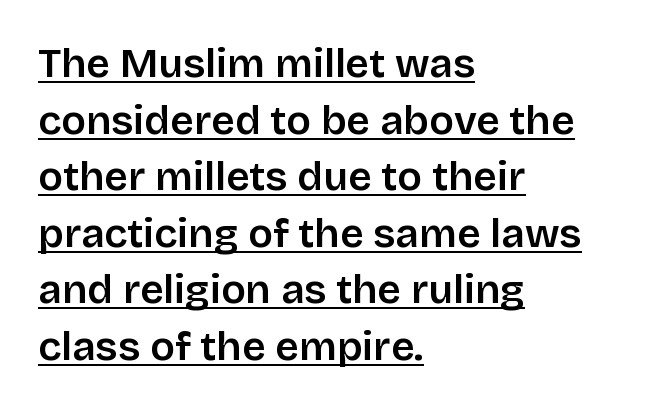
The image shows 41 px semibold sans-serif type, upright; set left-aligned, normal line spacing (1.38x), normal letter spacing, underlined; low stroke contrast and a large x-height.
